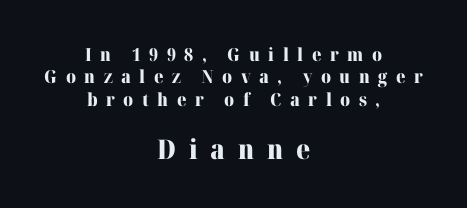
The image shows 27 px bold type, upright; set centered, line spacing 1.24x, unusually wide letter spacing (+0.47 em), not underlined; the second (bottom) block is 1.5x larger.
